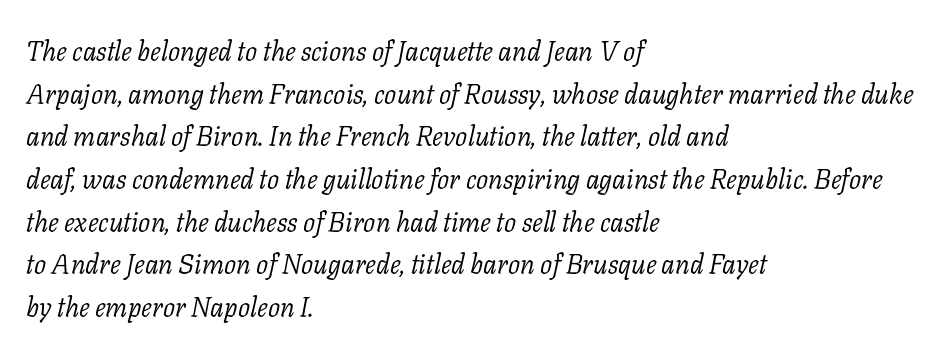
The line-height multiplier appears to be the usual default. Italic: yes, the glyphs are oblique. Stems here are at most as thick as an everyday book face. Layout note: lines flush left. Lines of text with bare space underneath. A typesetter would call this zero additional tracking.
